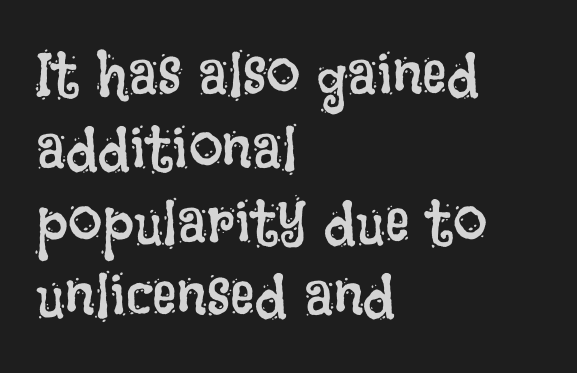
{"italic": "no", "bold": "no", "weight": "regular", "width": "condensed", "stroke_contrast": "low", "x_height": "large", "monospaced": "no", "underline": "no", "align": "left", "line_spacing_ratio": 1.21, "letter_spacing": "normal", "letter_spacing_em": 0.0, "glyph_px": 61}
